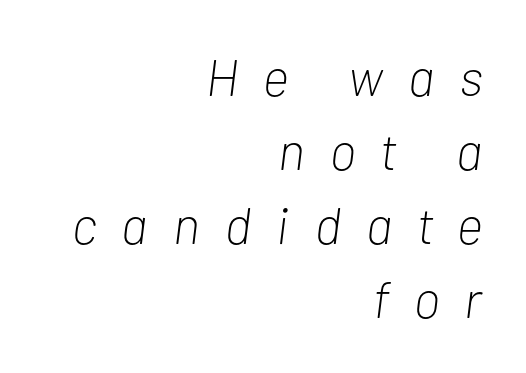
{"italic": "yes", "lean": "right", "slant_degrees": 7, "bold": "no", "weight": "light", "width": "condensed", "stroke_contrast": "low", "x_height": "medium", "monospaced": "no", "underline": "no", "align": "right", "line_spacing": "normal", "line_spacing_ratio": 1.42, "letter_spacing": "wide", "letter_spacing_em": 0.48, "glyph_px": 52}
